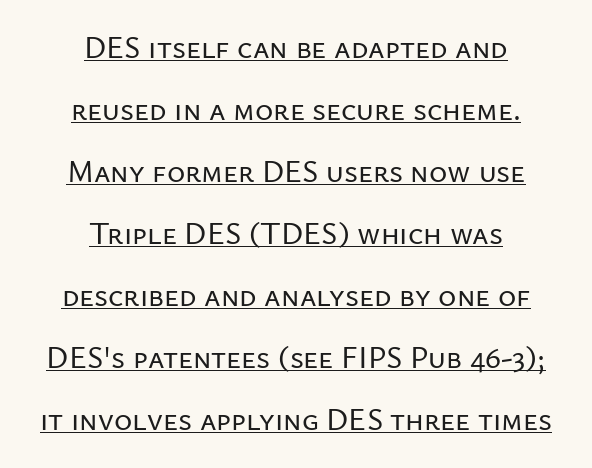
You could not count columns in this text — the font is proportionally spaced. Honestly, the letter spacing is just normal — you wouldn't notice it. Posture: straight, roman, zero tilt. You can tell from the bare stems that sans-serif type was used.
